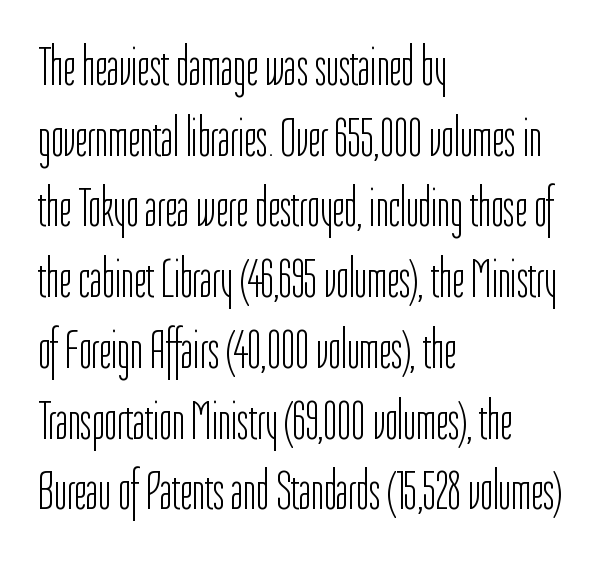
Teacher's note: observe the even left margin — that is flush-left alignment. This rendering employs a face without finishing strokes, i.e., a sans-serif. Letters have the restrained weight of plain body copy at most. Ordinary non-slanted type is in use.
